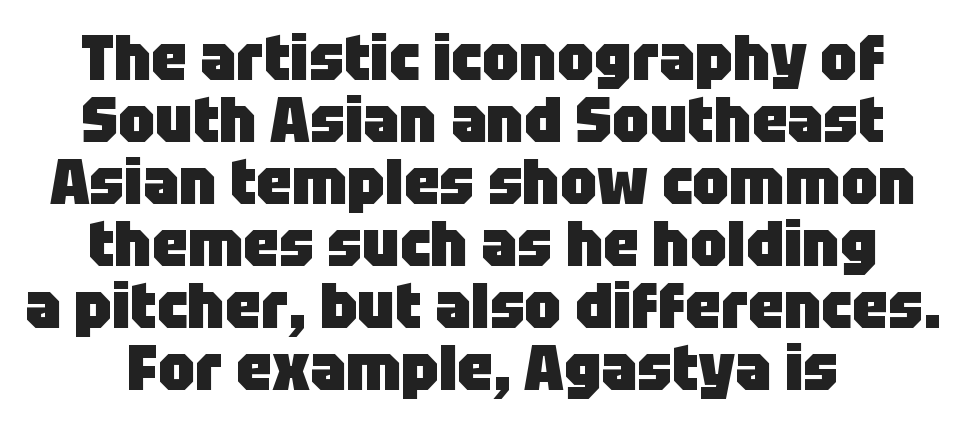
The image shows 64 px heavy sans-serif type, upright; set centered, tight line spacing (0.97x), normal letter spacing, not underlined; low stroke contrast and a large x-height.
